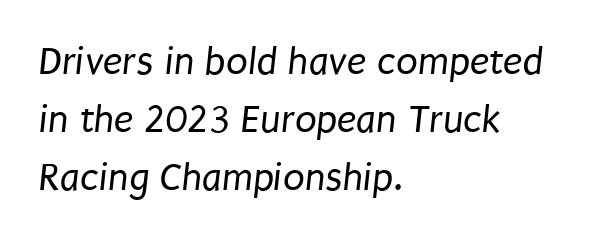
Spacing verdict: proportional, widths tailored to each character. Notice how the passage keeps a crisp vertical edge on the left only. Classification — sans serif. Think standard paragraph weight, or any step lighter than that. No extra tracking has been applied to these lines. Quick note: underline off.
